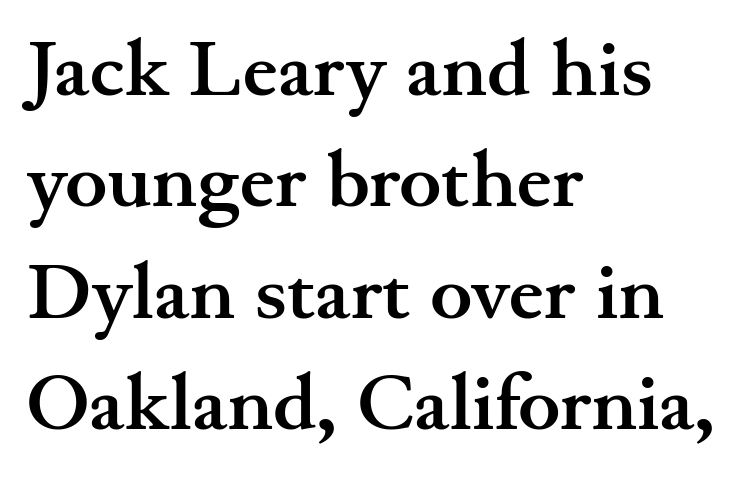
Q: Is the text bold? A: Yes.
Q: Is the text italic (slanted)? A: No, it is upright.
Q: Is the typeface a serif or a sans-serif typeface? A: Serif.
Q: Is the text underlined? A: No.
Q: How is the paragraph aligned? A: Left-aligned.
Q: Is the spacing between letters normal or unusually wide? A: Normal.
Q: Is the spacing between lines tight, normal or loose? A: Normal.
Q: Width (condensed, normal, or wide)? A: Wide.
Q: Stroke contrast? A: Medium.
Q: x-height? A: Small.
Q: Monospaced? A: No.
